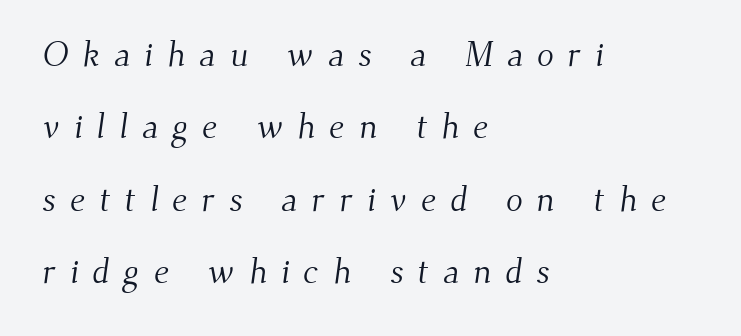
The image shows 35 px light serif type; set left-aligned, loose line spacing (2.07x), unusually wide letter spacing (+0.4 em), not underlined; medium stroke contrast and a small x-height.
